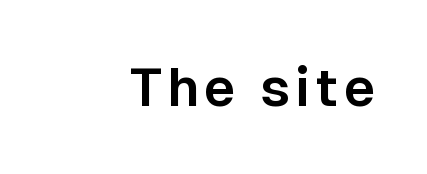
The image shows 53 px sans-serif type, upright; set not underlined; low stroke contrast and a medium x-height.
